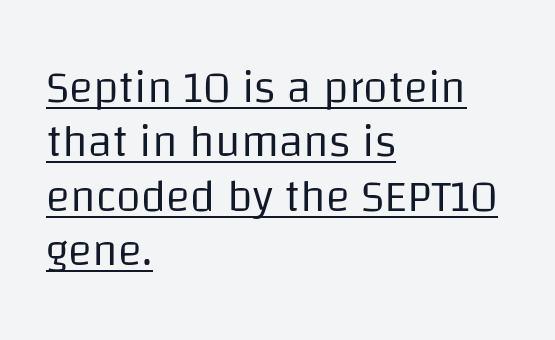
The image shows 45 px regular-weight sans-serif type, upright; set left-aligned, line spacing 1.21x, normal letter spacing, underlined; low stroke contrast and a large x-height.
